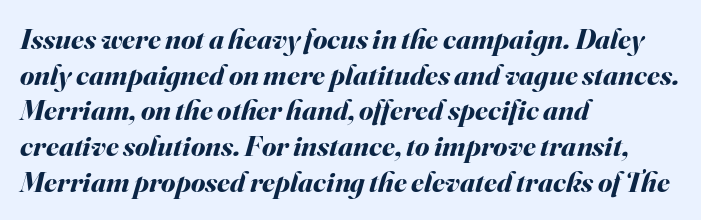
The image shows 29 px bold type, italic (leaning right); set left-aligned, line spacing 1.23x, normal letter spacing, not underlined; medium stroke contrast and a small x-height.
